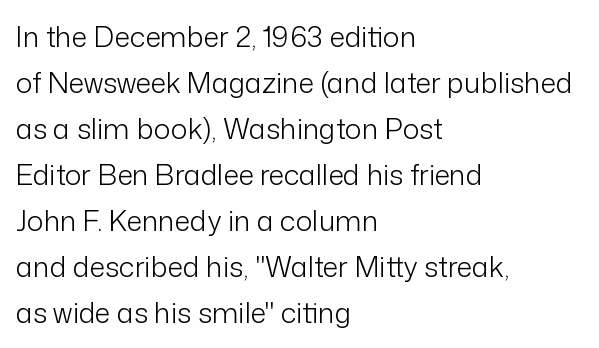
{"serif": "no", "italic": "no", "bold": "no", "weight": "light", "width": "normal", "stroke_contrast": "low", "x_height": "medium", "monospaced": "no", "underline": "no", "align": "left", "line_spacing": "normal", "line_spacing_ratio": 1.64, "letter_spacing": "normal", "letter_spacing_em": 0.0, "glyph_px": 28}
